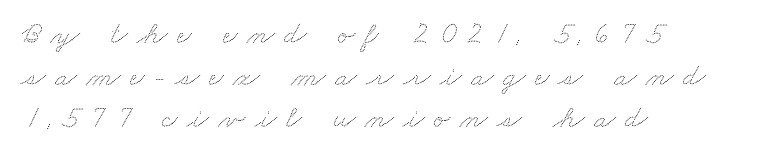
{"width": "wide", "stroke_contrast": "low", "x_height": "small", "monospaced": "no", "underline": "no", "align": "left", "line_spacing": "normal", "line_spacing_ratio": 1.31, "letter_spacing": "wide", "letter_spacing_em": 0.29, "glyph_px": 32}
